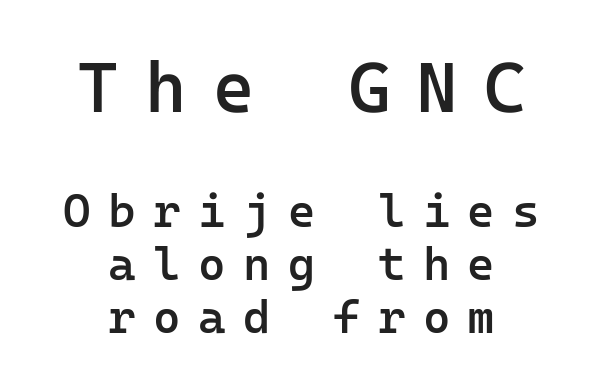
{"serif": "no", "italic": "no", "bold": "semi", "weight": "semibold", "width": "normal", "stroke_contrast": "low", "x_height": "medium", "monospaced": "yes", "underline": "no", "align": "center", "line_spacing": "tight", "line_spacing_ratio": 1.13, "letter_spacing": "wide", "letter_spacing_em": 0.37, "larger_block": "first", "size_ratio": 1.51, "glyph_px": 71}
